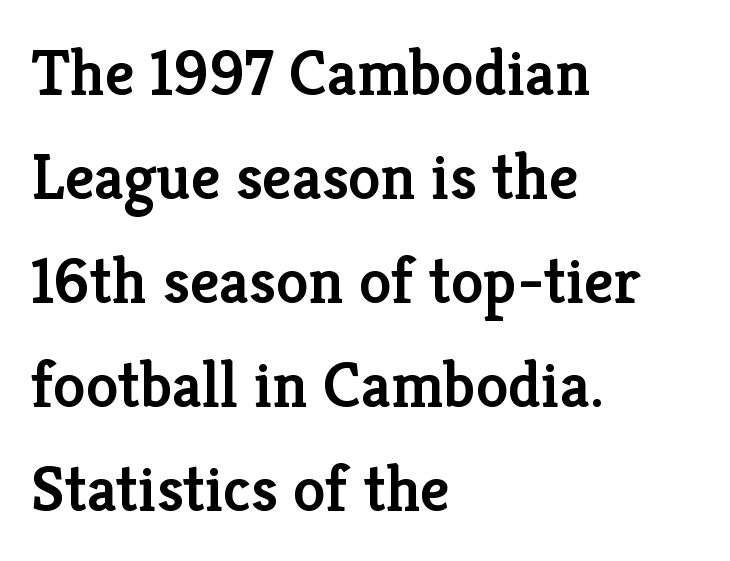
No italicization has been applied; the sample stays upright. Nobody drew a line under any word here. Every row of glyphs begins at an identical x-position on the left. Slightly chunky letters — semibold, I'd say, not full bold.
